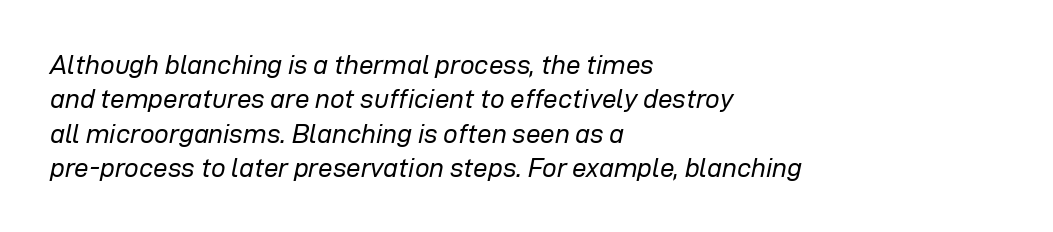
Ink coverage per letter is moderate at most. The whole block is typeset with a tilt. You could call the tracking neutral — neither tight nor loose. The glyphs are unaccompanied by any horizontal stroke below them.
